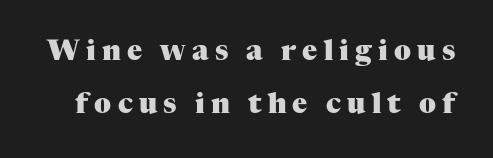
Q: Is the text bold? A: Yes.
Q: Is the text italic (slanted)? A: No, it is upright.
Q: Is the typeface a serif or a sans-serif typeface? A: Serif.
Q: Is the text underlined? A: No.
Q: Is the spacing between letters normal or unusually wide? A: Unusually wide.
Q: Width (condensed, normal, or wide)? A: Normal.
Q: Stroke contrast? A: Medium.
Q: x-height? A: Medium.
Q: Monospaced? A: No.
